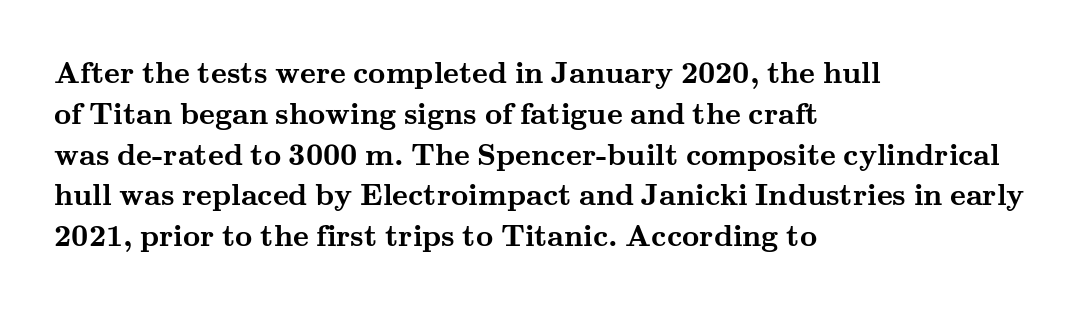
This is serif lettering, the kind often seen in printed books. Does the weight exceed regular? Yes, all the way to bold. Nope, not italic — everything's standing straight. Reading down the block, your eye returns to a fixed left position each line. The zone under the glyphs is completely vacant.
